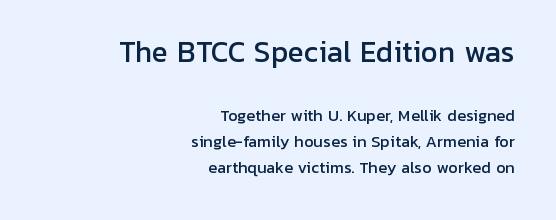
Q: Is the text italic (slanted)? A: No, it is upright.
Q: Is the text underlined? A: No.
Q: How is the paragraph aligned? A: Right-aligned.
Q: Is the spacing between letters normal or unusually wide? A: Normal.
Q: Which block of text is set in a larger size, the first (top) or the second (bottom)? A: The first (top) one.
